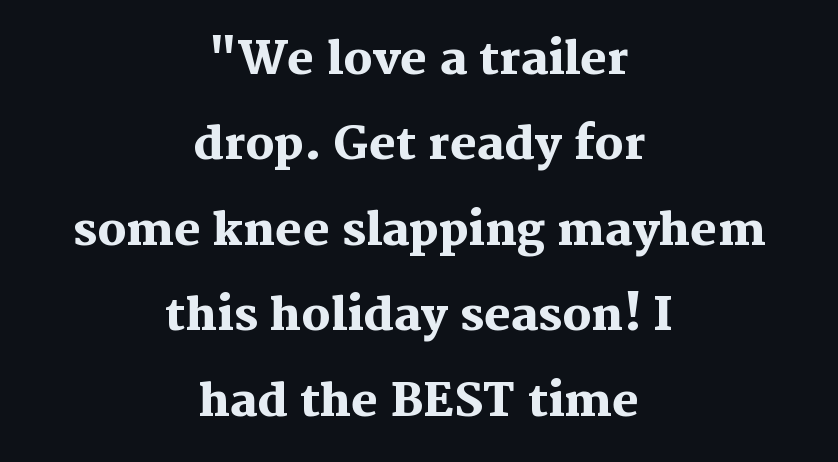
Q: Is the text bold? A: Yes.
Q: Is the text italic (slanted)? A: No, it is upright.
Q: Is the typeface a serif or a sans-serif typeface? A: Serif.
Q: Is the text underlined? A: No.
Q: How is the paragraph aligned? A: Centered.
Q: Is the spacing between letters normal or unusually wide? A: Normal.
Q: Is the spacing between lines tight, normal or loose? A: Loose.
Q: Width (condensed, normal, or wide)? A: Normal.
Q: Stroke contrast? A: Medium.
Q: x-height? A: Medium.
Q: Monospaced? A: No.
